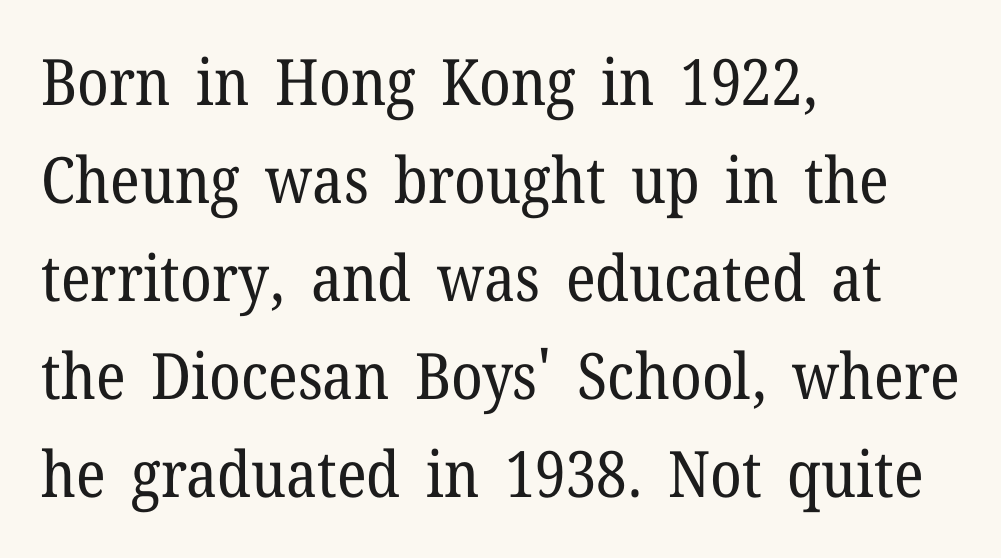
{"serif": "yes", "italic": "no", "bold": "no", "weight": "regular", "width": "normal", "stroke_contrast": "low", "x_height": "medium", "monospaced": "no", "underline": "no", "align": "left", "line_spacing": "normal", "line_spacing_ratio": 1.53, "letter_spacing": "normal", "letter_spacing_em": 0.0, "glyph_px": 64}
